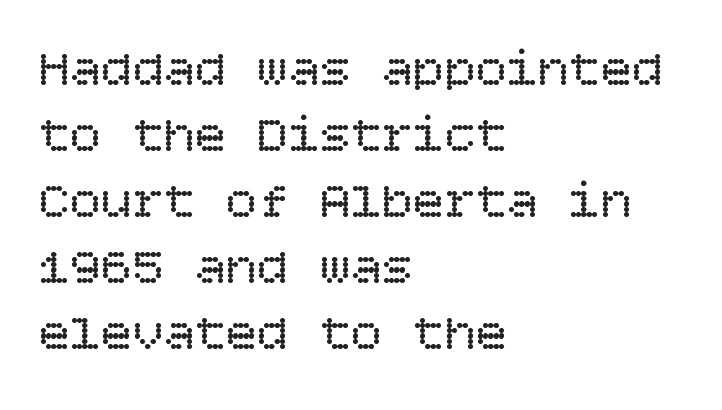
The image shows 52 px regular-weight type, upright; set left-aligned, normal line spacing (1.27x), normal letter spacing, not underlined; low stroke contrast and a large x-height.
